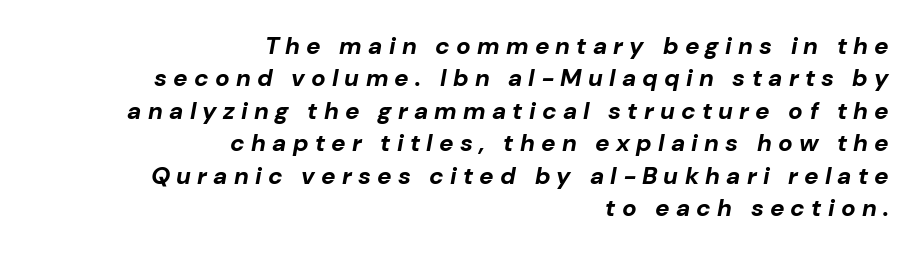
Q: Is the text bold? A: Yes.
Q: Is the text italic (slanted)? A: Yes, it leans right by about 10 degrees.
Q: Is the text underlined? A: No.
Q: How is the paragraph aligned? A: Right-aligned.
Q: Is the spacing between letters normal or unusually wide? A: Unusually wide.
Q: Is the spacing between lines tight, normal or loose? A: Normal.
